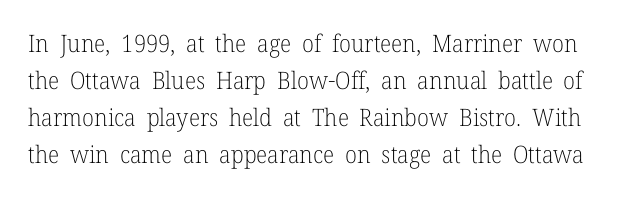
{"italic": "no", "bold": "no", "underline": "no", "line_spacing": "normal", "line_spacing_ratio": 1.54, "letter_spacing": "normal", "letter_spacing_em": 0.0, "glyph_px": 24}
